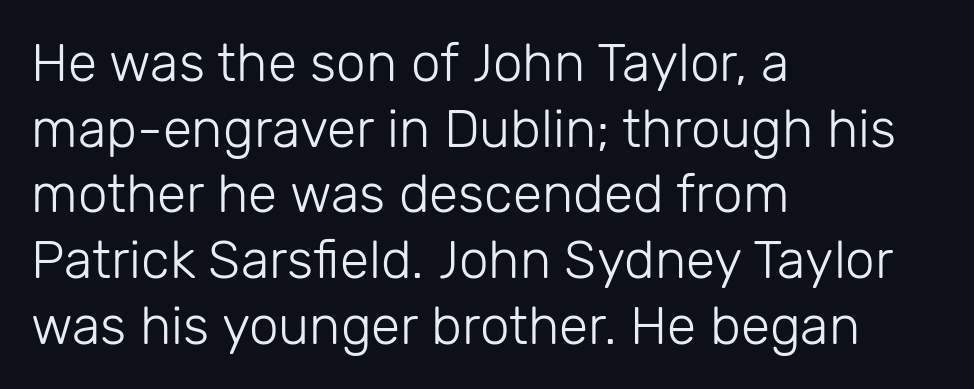
The image shows 53 px light sans-serif type, upright; set left-aligned, line spacing 1.24x, normal letter spacing, not underlined; low stroke contrast and a medium x-height.
